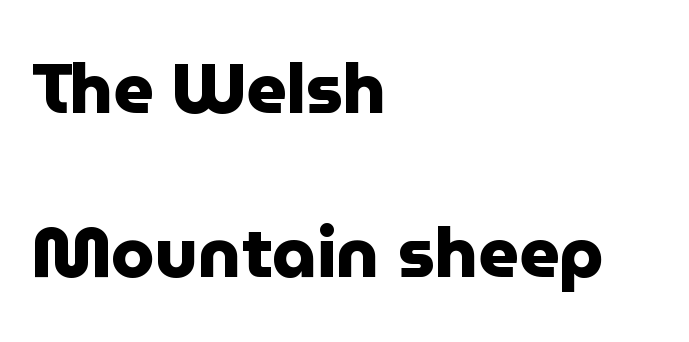
Baseline-to-baseline distance is far greater than the letter height. Unmarked baselines from the first word to the last. When letters stand straight like this, we call the style roman or upright. Tracking here is standard; glyphs follow each other at the usual distance.
